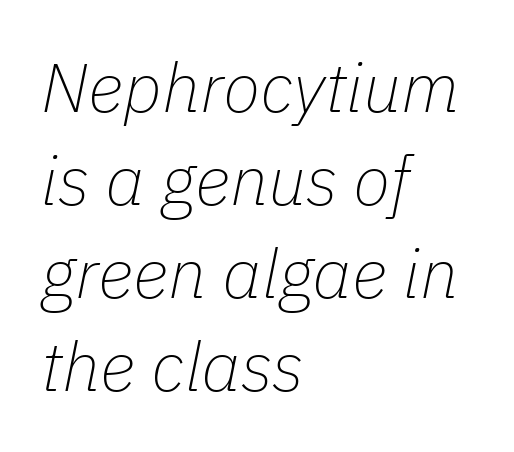
{"italic": "yes", "lean": "right", "slant_degrees": 11, "bold": "no", "weight": "thin", "width": "normal", "stroke_contrast": "low", "x_height": "medium", "monospaced": "no", "underline": "no", "align": "left", "line_spacing": "normal", "line_spacing_ratio": 1.35, "letter_spacing": "normal", "letter_spacing_em": 0.0, "glyph_px": 69}
